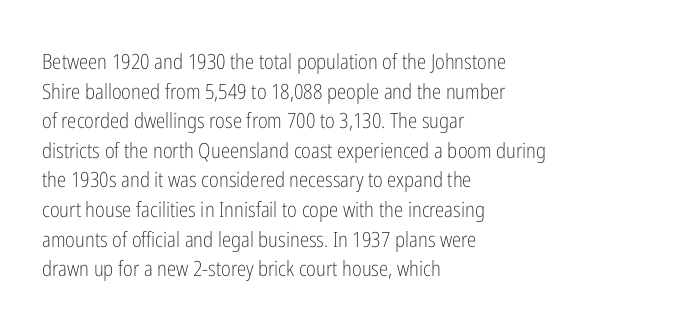
{"italic": "no", "bold": "no", "underline": "no", "align": "left", "line_spacing": "normal", "line_spacing_ratio": 1.41, "letter_spacing": "normal", "letter_spacing_em": 0.0, "glyph_px": 21}
